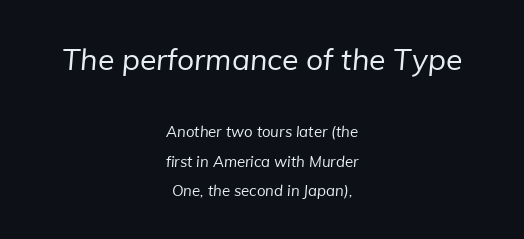
{"serif": "no", "bold": "no", "weight": "regular", "width": "normal", "stroke_contrast": "low", "x_height": "medium", "monospaced": "no", "underline": "no", "align": "center", "line_spacing": "loose", "line_spacing_ratio": 1.95, "letter_spacing": "normal", "letter_spacing_em": 0.0, "larger_block": "first", "size_ratio": 2.0, "glyph_px": 30}
